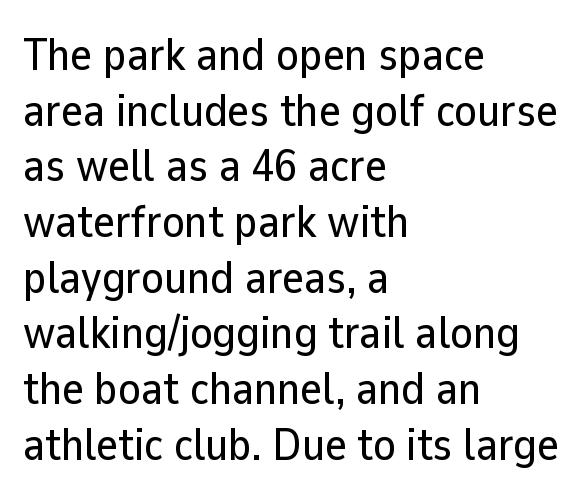
{"serif": "no", "italic": "no", "width": "normal", "stroke_contrast": "low", "x_height": "medium", "monospaced": "no", "underline": "no", "align": "left", "line_spacing_ratio": 1.21, "letter_spacing": "normal", "letter_spacing_em": 0.0, "glyph_px": 46}
